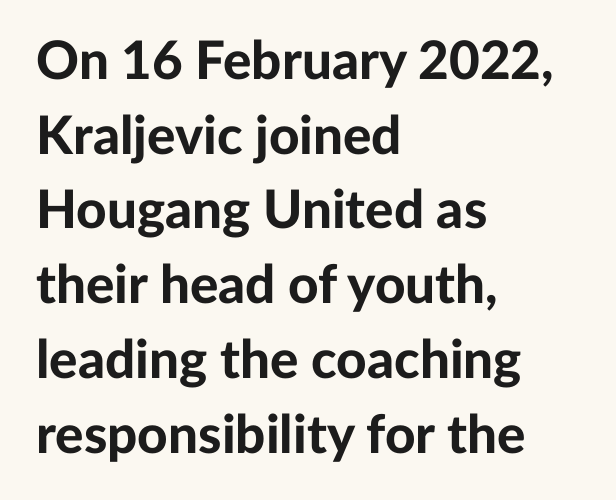
The passage shown has conventional tracking throughout. The letters carry no serifs — their stems end cleanly without finishing strokes. A normal amount of white space separates one row of letters from the next. Notice how the stems are strictly vertical — no italics here. The strokes are fattened all the way to bold. Check the space under the baseline: it is left empty.
